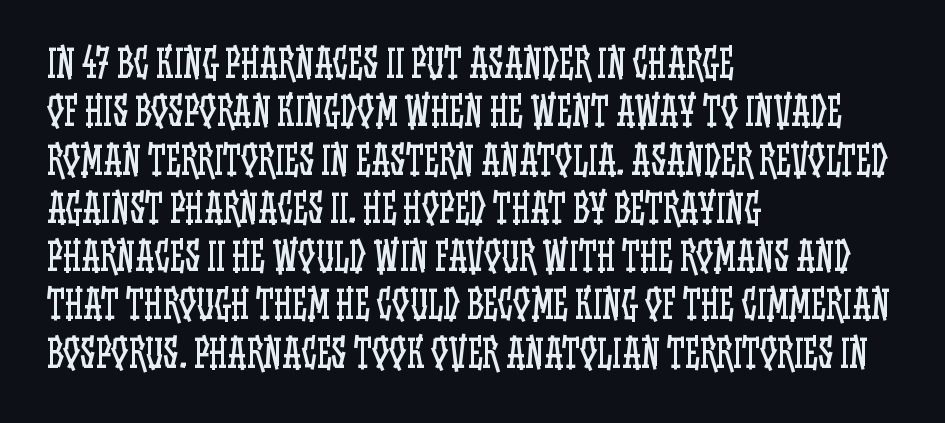
Q: Is the text bold? A: No.
Q: Is the text italic (slanted)? A: No, it is upright.
Q: Is the text underlined? A: No.
Q: How is the paragraph aligned? A: Left-aligned.
Q: Is the spacing between letters normal or unusually wide? A: Normal.
Q: Is the spacing between lines tight, normal or loose? A: Normal.
Q: Width (condensed, normal, or wide)? A: Condensed.
Q: Stroke contrast? A: Low.
Q: x-height? A: Large.
Q: Monospaced? A: No.
